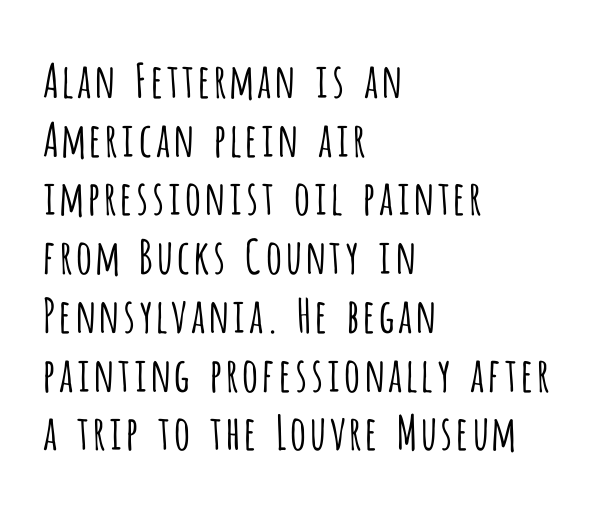
The image shows 47 px light, condensed sans-serif type, upright; set left-aligned, normal line spacing (1.25x), normal letter spacing, not underlined; low stroke contrast and a large x-height.
